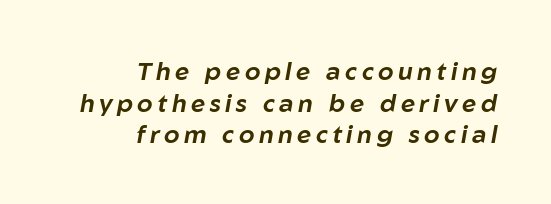
The image shows 25 px text type, italic (leaning right); set right-aligned, normal line spacing (1.27x), not underlined.
